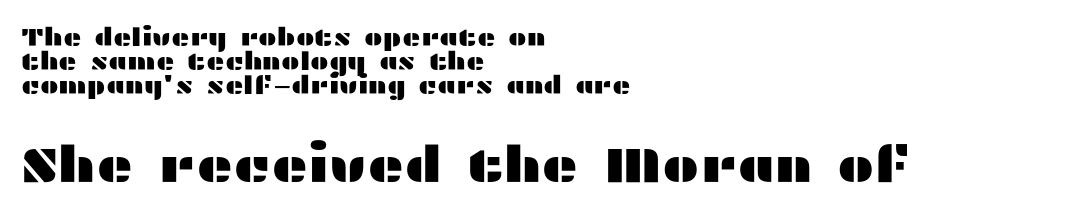
Q: Is the text italic (slanted)? A: No, it is upright.
Q: Is the typeface a serif or a sans-serif typeface? A: Sans-serif.
Q: Is the text underlined? A: No.
Q: How is the paragraph aligned? A: Left-aligned.
Q: Is the spacing between letters normal or unusually wide? A: Normal.
Q: Is the spacing between lines tight, normal or loose? A: Tight.
Q: Which block of text is set in a larger size, the first (top) or the second (bottom)? A: The second (bottom) one.
Q: Width (condensed, normal, or wide)? A: Wide.
Q: Stroke contrast? A: Medium.
Q: x-height? A: Medium.
Q: Monospaced? A: No.
